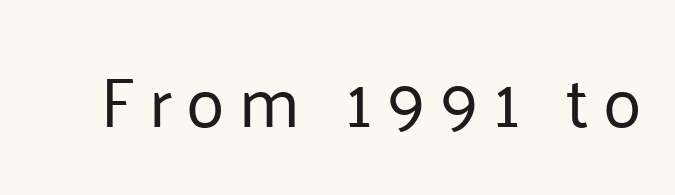
{"serif": "no", "italic": "no", "bold": "no", "weight": "regular", "width": "normal", "stroke_contrast": "low", "x_height": "medium", "monospaced": "no", "underline": "no", "letter_spacing": "wide", "letter_spacing_em": 0.2, "glyph_px": 71}
